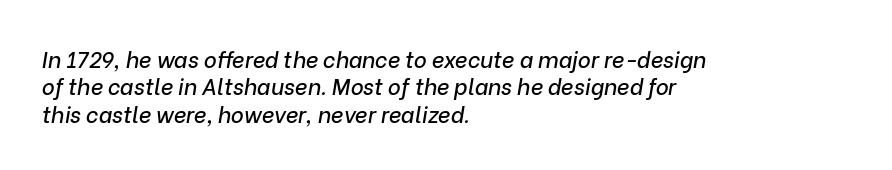
The baseline area is clear. Regular leading. Compared with typical body copy, the letter spacing here is the same. The passage is arranged the way most books set body copy — flush left. Slant detected: the letters are inclined.
